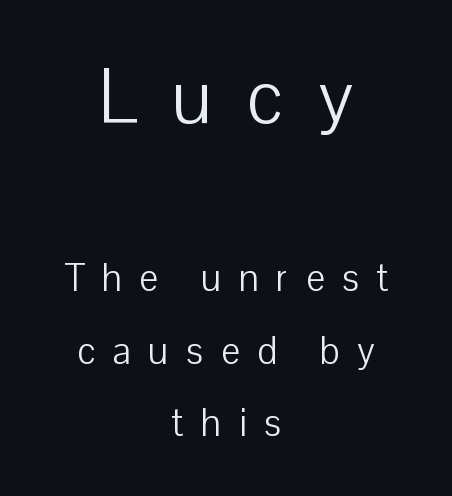
{"serif": "no", "italic": "no", "bold": "no", "weight": "light", "width": "normal", "stroke_contrast": "low", "x_height": "medium", "monospaced": "no", "underline": "no", "align": "center", "line_spacing": "loose", "line_spacing_ratio": 1.91, "letter_spacing": "wide", "letter_spacing_em": 0.46, "larger_block": "first", "size_ratio": 2.0, "glyph_px": 76}
